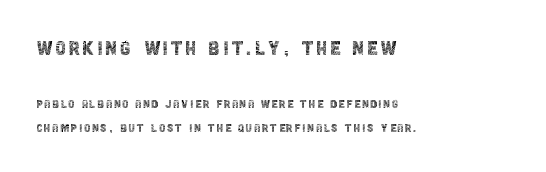
{"italic": "no", "bold": "no", "underline": "no", "align": "left", "line_spacing_ratio": 1.74, "larger_block": "first", "size_ratio": 1.71, "glyph_px": 24}
